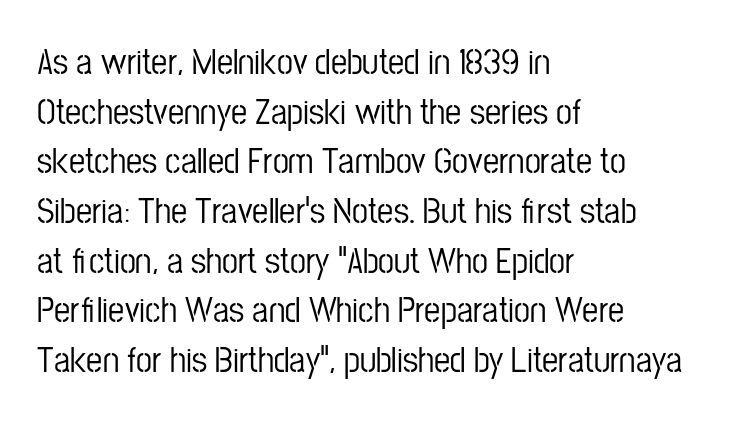
{"serif": "no", "italic": "no", "width": "condensed", "stroke_contrast": "low", "x_height": "medium", "monospaced": "no", "underline": "no", "align": "left", "line_spacing": "normal", "line_spacing_ratio": 1.38, "letter_spacing": "normal", "letter_spacing_em": 0.0, "glyph_px": 36}
